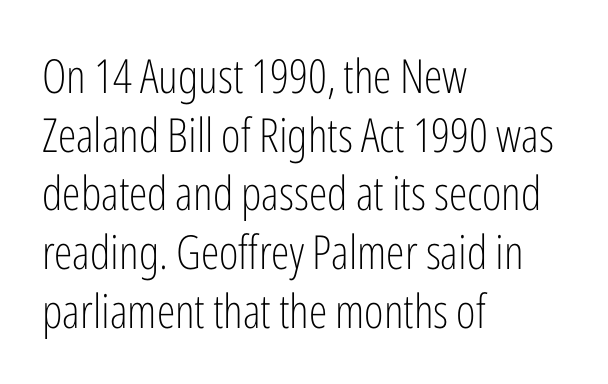
The image shows 47 px light, condensed sans-serif type, upright; set left-aligned, normal line spacing (1.25x), normal letter spacing, not underlined; low stroke contrast and a medium x-height.
